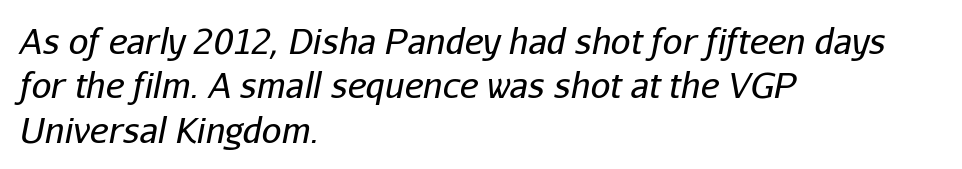
Q: Is the text bold? A: No.
Q: Is the text italic (slanted)? A: Yes, it leans right by about 11 degrees.
Q: Is the text underlined? A: No.
Q: How is the paragraph aligned? A: Left-aligned.
Q: Is the spacing between letters normal or unusually wide? A: Normal.
Q: Is the spacing between lines tight, normal or loose? A: Normal.
Q: Width (condensed, normal, or wide)? A: Normal.
Q: Stroke contrast? A: Low.
Q: x-height? A: Medium.
Q: Monospaced? A: No.
